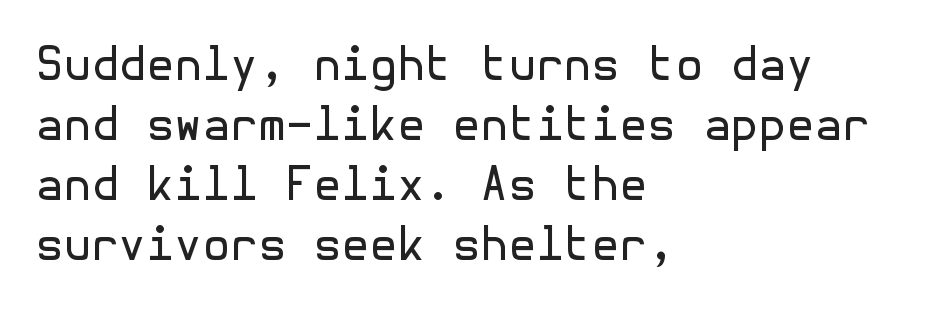
Q: Is the text bold? A: No.
Q: Is the text italic (slanted)? A: No, it is upright.
Q: Is the typeface a serif or a sans-serif typeface? A: Sans-serif.
Q: Is the text underlined? A: No.
Q: How is the paragraph aligned? A: Left-aligned.
Q: Is the spacing between letters normal or unusually wide? A: Normal.
Q: Is the spacing between lines tight, normal or loose? A: Normal.
Q: Width (condensed, normal, or wide)? A: Normal.
Q: x-height? A: Medium.
